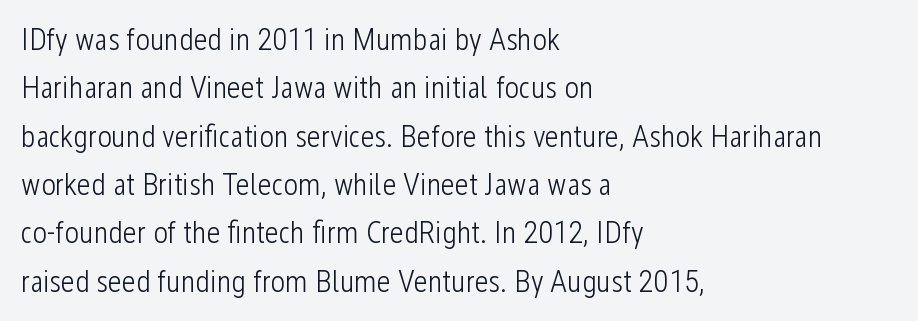
The image shows 31 px light, condensed sans-serif type, upright; set left-aligned, normal line spacing (1.56x), normal letter spacing, not underlined; low stroke contrast and a medium x-height.
